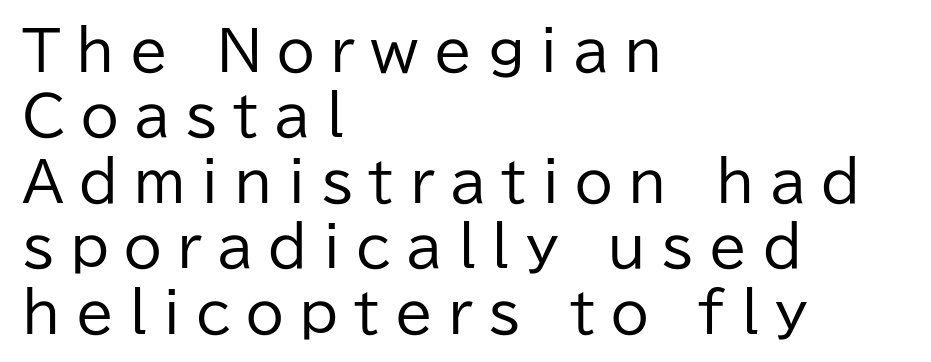
The image shows 55 px regular-weight sans-serif type, upright; set left-aligned, line spacing 1.19x, unusually wide letter spacing (+0.28 em), not underlined; low stroke contrast and a medium x-height.
